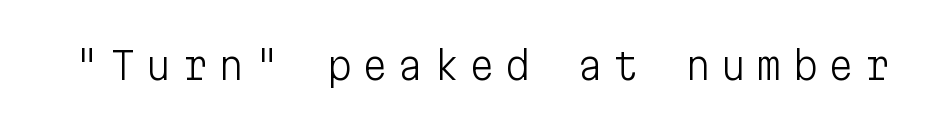
This is roman type, the default non-slanted kind. Is this a heavy cut? Hardly; it is regular or lighter. Look at the bottom of the vertical strokes: they stop flat, with no serifs. A typesetter would call this heavily tracked-out type. The face used here is monospaced, like something from a code editor. A bare baseline throughout the passage.
